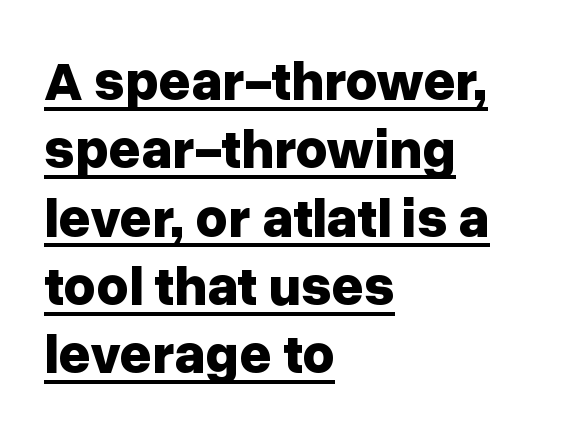
The image shows 56 px bold sans-serif type, upright; set left-aligned, line spacing 1.22x, normal letter spacing, underlined; low stroke contrast and a medium x-height.
